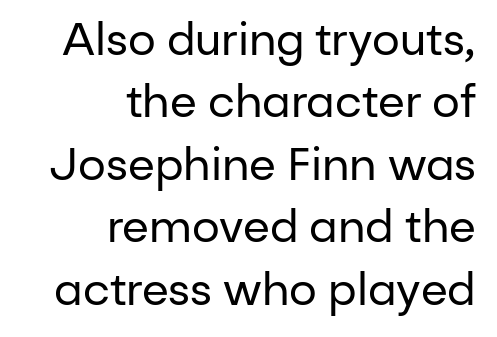
Q: Is the text bold? A: No.
Q: Is the text italic (slanted)? A: No, it is upright.
Q: Is the typeface a serif or a sans-serif typeface? A: Sans-serif.
Q: Is the text underlined? A: No.
Q: How is the paragraph aligned? A: Right-aligned.
Q: Is the spacing between letters normal or unusually wide? A: Normal.
Q: Is the spacing between lines tight, normal or loose? A: Normal.
Q: Width (condensed, normal, or wide)? A: Normal.
Q: Stroke contrast? A: Low.
Q: x-height? A: Medium.
Q: Monospaced? A: No.
